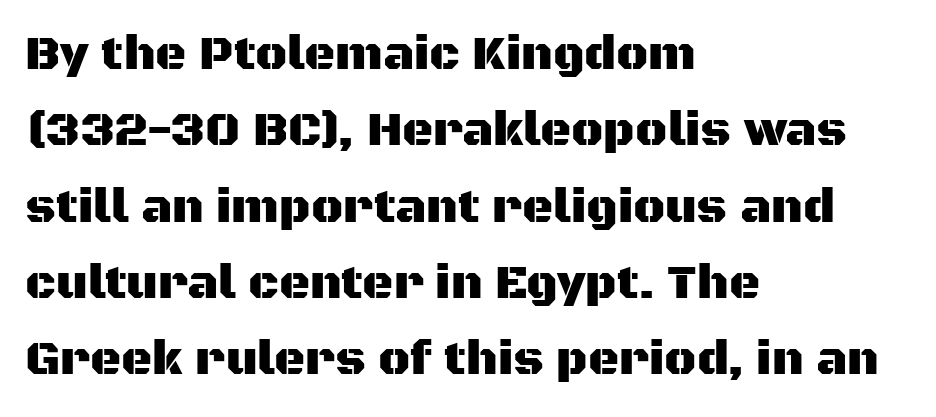
{"serif": "no", "italic": "no", "width": "normal", "stroke_contrast": "medium", "x_height": "large", "monospaced": "no", "underline": "no", "align": "left", "line_spacing": "normal", "line_spacing_ratio": 1.59, "letter_spacing": "normal", "letter_spacing_em": 0.0, "glyph_px": 48}
